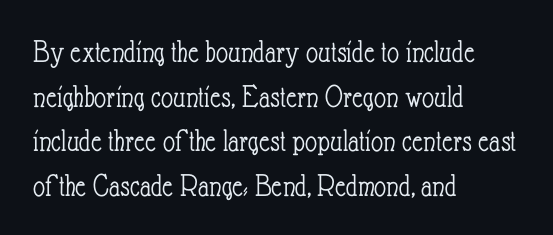
Q: Is the text bold? A: No.
Q: Is the text italic (slanted)? A: No, it is upright.
Q: Is the text underlined? A: No.
Q: How is the paragraph aligned? A: Left-aligned.
Q: Is the spacing between letters normal or unusually wide? A: Normal.
Q: Is the spacing between lines tight, normal or loose? A: Normal.
Q: Width (condensed, normal, or wide)? A: Condensed.
Q: Stroke contrast? A: Low.
Q: x-height? A: Small.
Q: Monospaced? A: No.
